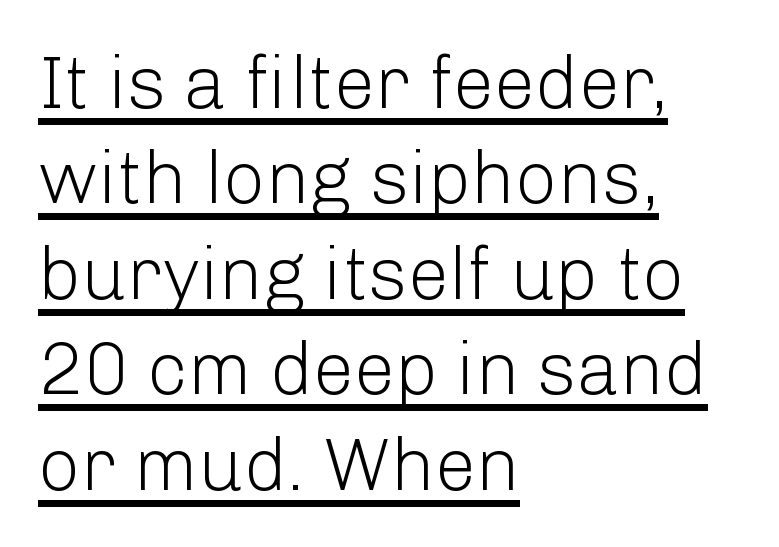
The image shows 74 px light sans-serif type, upright; set left-aligned, normal line spacing (1.29x), normal letter spacing, underlined; low stroke contrast and a medium x-height.
